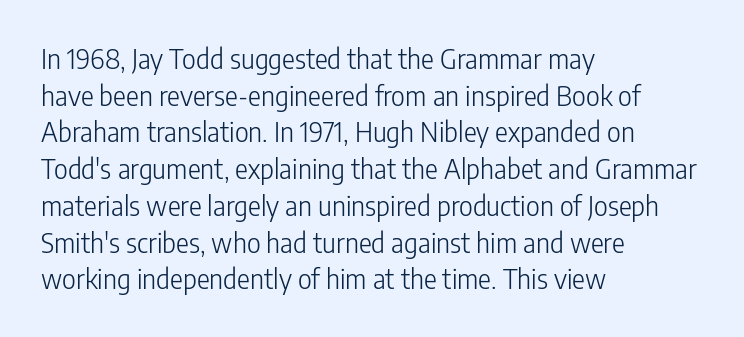
Q: Is the text bold? A: No.
Q: Is the text italic (slanted)? A: No, it is upright.
Q: Is the text underlined? A: No.
Q: How is the paragraph aligned? A: Left-aligned.
Q: Is the spacing between letters normal or unusually wide? A: Normal.
Q: Is the spacing between lines tight, normal or loose? A: Normal.
